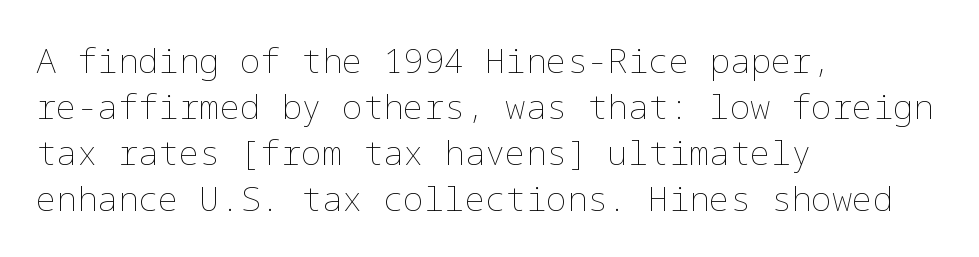
Q: Is the text bold? A: No.
Q: Is the text italic (slanted)? A: No, it is upright.
Q: Is the text underlined? A: No.
Q: How is the paragraph aligned? A: Left-aligned.
Q: Is the spacing between letters normal or unusually wide? A: Normal.
Q: Is the spacing between lines tight, normal or loose? A: Normal.
Q: Width (condensed, normal, or wide)? A: Normal.
Q: Stroke contrast? A: Low.
Q: x-height? A: Medium.
